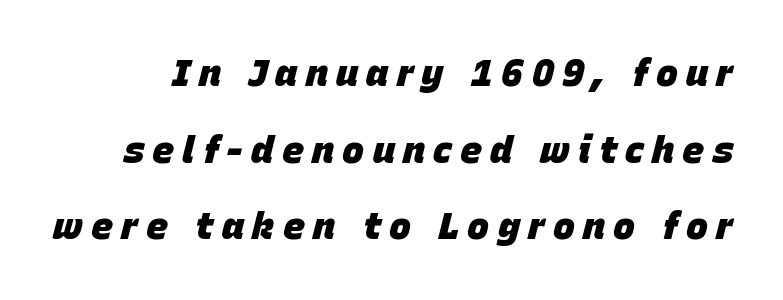
{"italic": "yes", "lean": "right", "slant_degrees": 15, "bold": "yes", "weight": "heavy", "width": "normal", "stroke_contrast": "low", "x_height": "large", "monospaced": "no", "underline": "no", "line_spacing": "loose", "line_spacing_ratio": 2.07, "letter_spacing": "wide", "letter_spacing_em": 0.22, "glyph_px": 37}
